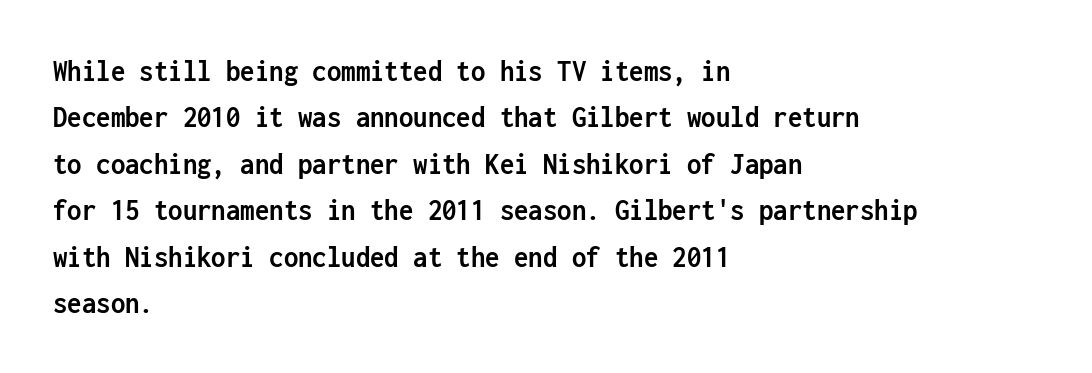
One-word summary of the alignment: left. Is the letter spacing exaggerated? No — it looks like the ordinary default. Typographic density is high because the face is bold. Designer's note — italics off, roman on. Nope, no serifs anywhere on these letters. Rule under the text: the space is simply empty.
